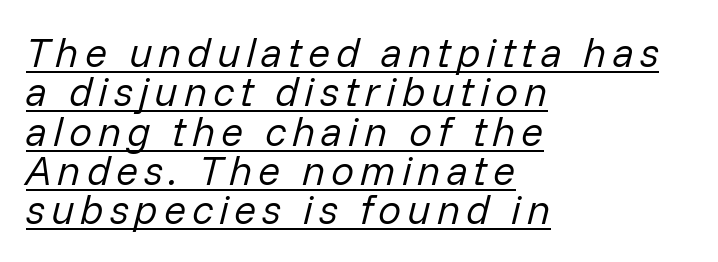
{"italic": "yes", "lean": "right", "slant_degrees": 14, "bold": "no", "weight": "regular", "width": "normal", "stroke_contrast": "low", "x_height": "medium", "monospaced": "no", "underline": "yes", "align": "left", "line_spacing": "tight", "line_spacing_ratio": 0.96, "glyph_px": 41}
